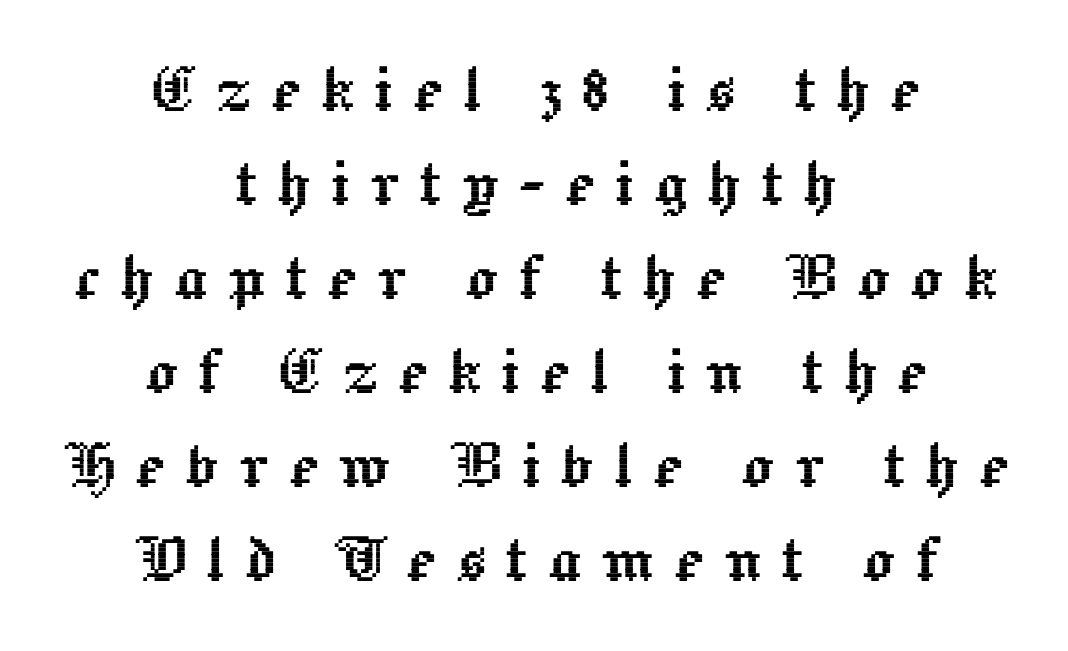
Q: Is the text italic (slanted)? A: No, it is upright.
Q: Is the text underlined? A: No.
Q: How is the paragraph aligned? A: Centered.
Q: Is the spacing between letters normal or unusually wide? A: Unusually wide.
Q: Width (condensed, normal, or wide)? A: Normal.
Q: x-height? A: Medium.
Q: Monospaced? A: No.
